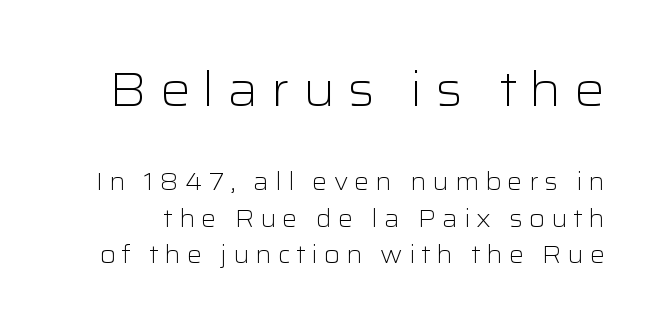
What stands out about the letter spacing? Its width — letters are far apart. The more generous point size was reserved for the upper chunk. The weight tops out at a normal text grade. The text was rendered using a sans face with plain stroke endings. A typesetter would mark this as roman, not italic.
